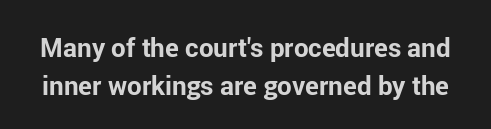
In terms of posture, this sample is upright. Spacing between characters is what you'd get straight out of the box. Leading: standard. Underline: absent.
